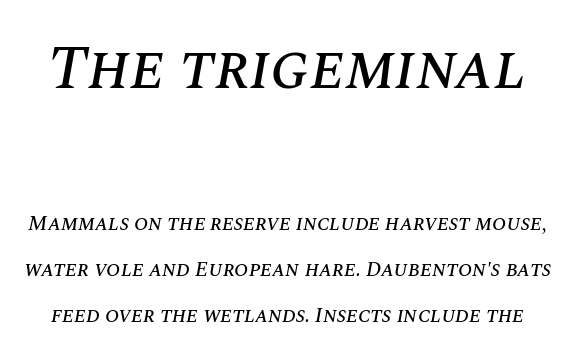
{"italic": "yes", "lean": "right", "slant_degrees": 10, "width": "normal", "stroke_contrast": "medium", "x_height": "large", "monospaced": "no", "underline": "no", "line_spacing": "loose", "line_spacing_ratio": 2.19, "letter_spacing": "normal", "letter_spacing_em": 0.0, "larger_block": "first", "size_ratio": 2.95, "glyph_px": 62}
